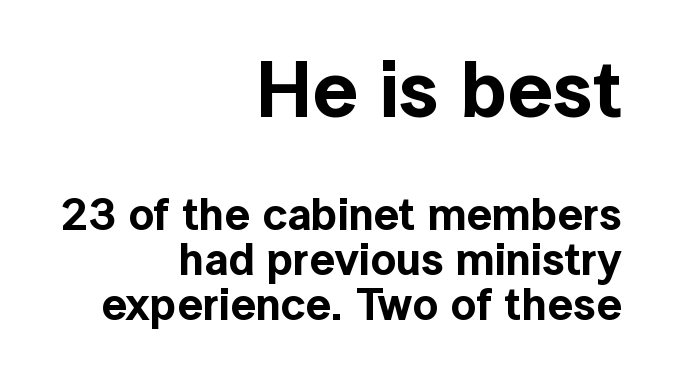
The image shows 79 px sans-serif type, upright; set right-aligned, tight line spacing (0.99x), normal letter spacing, not underlined; the first (top) block is 1.76x larger; a medium x-height.
